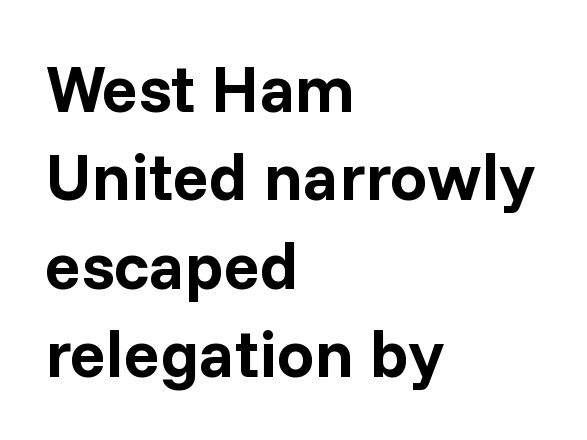
The image shows 67 px bold sans-serif type, upright; set left-aligned, normal line spacing (1.32x), normal letter spacing, not underlined; low stroke contrast and a medium x-height.
